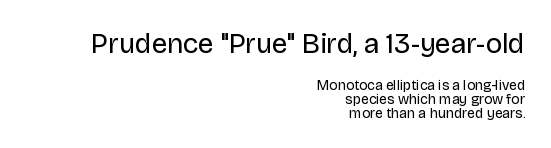
Q: Is the text bold? A: No.
Q: Is the text italic (slanted)? A: No, it is upright.
Q: Is the typeface a serif or a sans-serif typeface? A: Sans-serif.
Q: Is the text underlined? A: No.
Q: How is the paragraph aligned? A: Right-aligned.
Q: Is the spacing between letters normal or unusually wide? A: Normal.
Q: Is the spacing between lines tight, normal or loose? A: Tight.
Q: Which block of text is set in a larger size, the first (top) or the second (bottom)? A: The first (top) one.
Q: Width (condensed, normal, or wide)? A: Normal.
Q: Stroke contrast? A: Low.
Q: x-height? A: Large.
Q: Monospaced? A: No.
